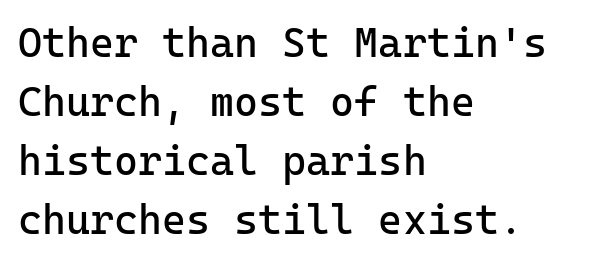
{"serif": "no", "italic": "no", "bold": "no", "weight": "regular", "width": "normal", "stroke_contrast": "low", "x_height": "medium", "monospaced": "yes", "underline": "no", "align": "left", "line_spacing": "normal", "line_spacing_ratio": 1.44, "letter_spacing": "normal", "letter_spacing_em": 0.0, "glyph_px": 41}
